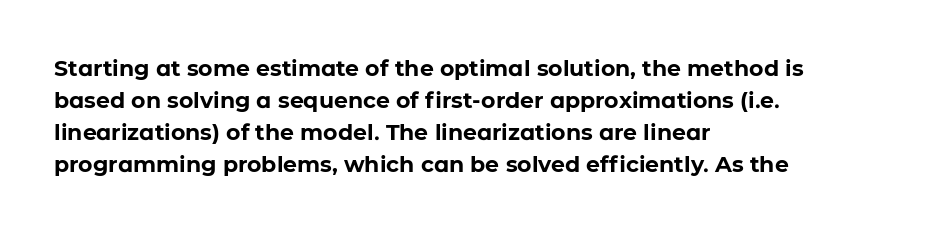
{"italic": "no", "bold": "yes", "underline": "no", "align": "left", "line_spacing": "normal", "line_spacing_ratio": 1.45, "letter_spacing": "normal", "letter_spacing_em": 0.0, "glyph_px": 22}
